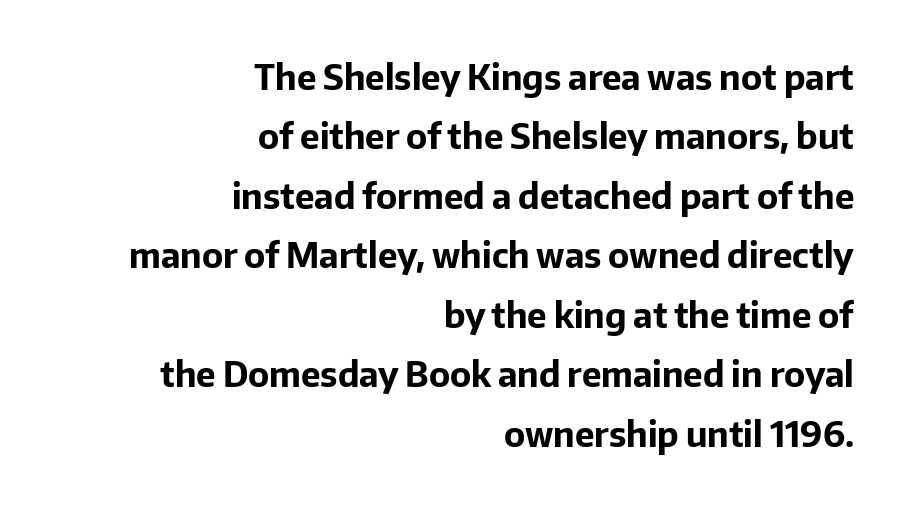
{"serif": "no", "italic": "no", "bold": "yes", "weight": "bold", "width": "normal", "stroke_contrast": "low", "x_height": "medium", "monospaced": "no", "underline": "no", "align": "right", "line_spacing": "normal", "line_spacing_ratio": 1.7, "letter_spacing": "normal", "letter_spacing_em": 0.0, "glyph_px": 35}
